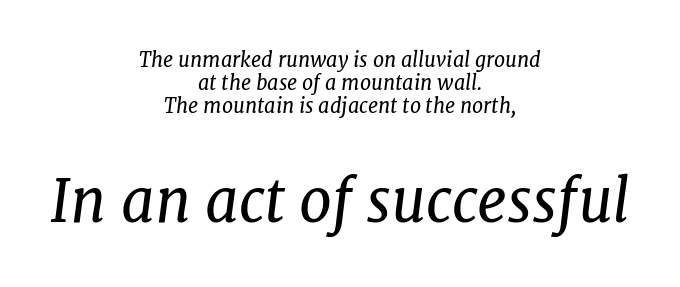
The image shows 59 px regular-weight serif type, italic (leaning right); set centered, tight line spacing (1.15x), normal letter spacing, not underlined; the second (bottom) block is 2.95x larger; low stroke contrast and a medium x-height.
